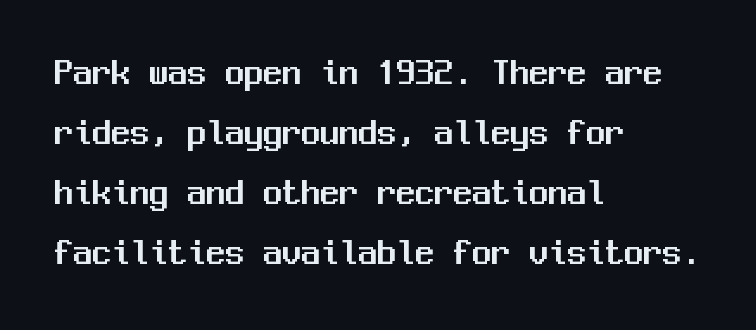
The image shows 38 px sans-serif type, upright, monospaced; set left-aligned, normal line spacing (1.58x), normal letter spacing, not underlined; medium stroke contrast and a medium x-height.
